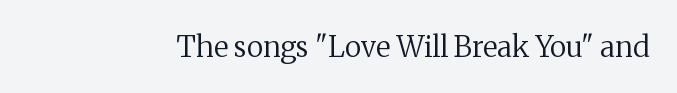
The image shows 29 px regular-weight serif type, upright; set normal letter spacing, not underlined; medium stroke contrast and a medium x-height.
